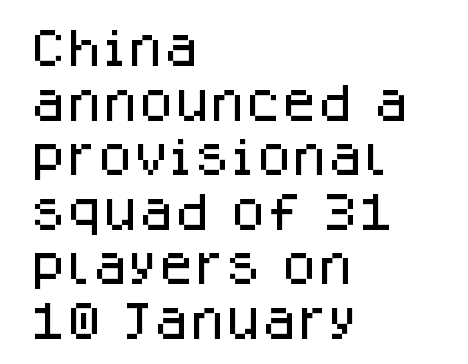
The image shows 41 px sans-serif type, upright; set left-aligned, normal line spacing (1.33x), normal letter spacing, not underlined; low stroke contrast and a large x-height.
